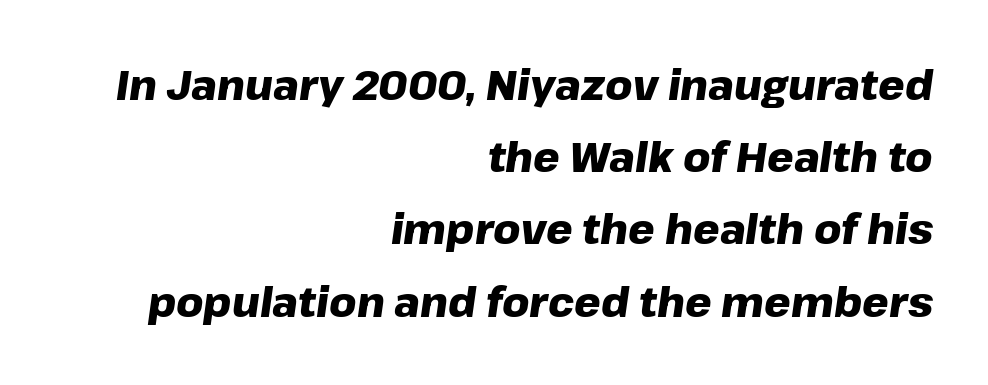
Glyph-to-glyph distance matches everyday printed text. Looks like regular typesetting: each glyph gets only the width it needs. Plain, unruled lines of type. Its strokes are broad and dark, the hallmark of bold type.
